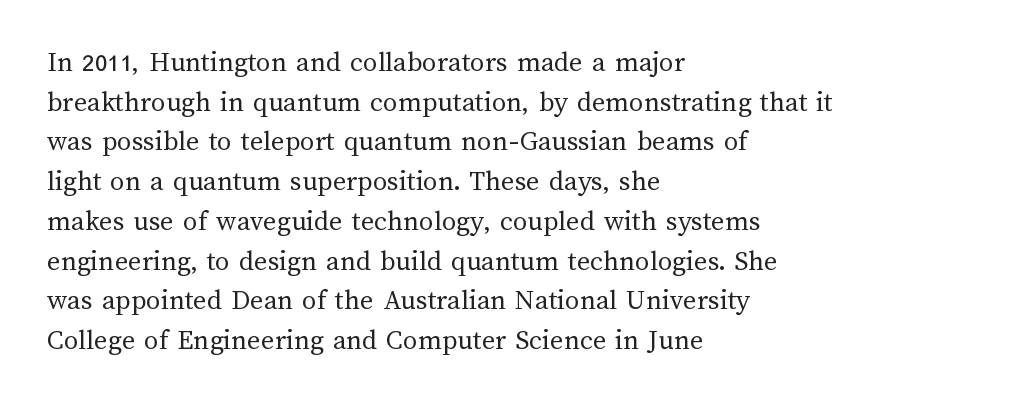
{"italic": "no", "bold": "no", "weight": "regular", "width": "normal", "stroke_contrast": "medium", "x_height": "medium", "monospaced": "no", "underline": "no", "align": "left", "line_spacing": "normal", "line_spacing_ratio": 1.37, "letter_spacing": "normal", "letter_spacing_em": 0.0, "glyph_px": 29}
